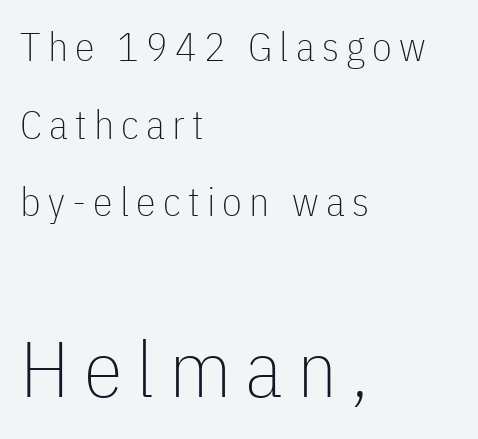
The image shows 79 px thin, condensed sans-serif type, upright; set left-aligned, loose line spacing (1.94x), not underlined; the second (bottom) block is 1.98x larger; low stroke contrast and a medium x-height.
